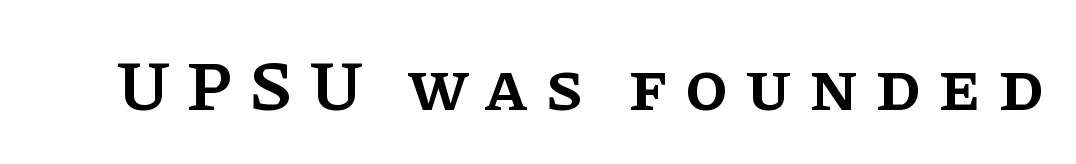
This is roman type, the default non-slanted kind. Here the designer chose a conventional face with non-uniform glyph widths. The face used here is a semibold: visibly heavier than regular, lighter than bold. Examine the stroke ends and you'll spot serifs. The words here are not underlined.
